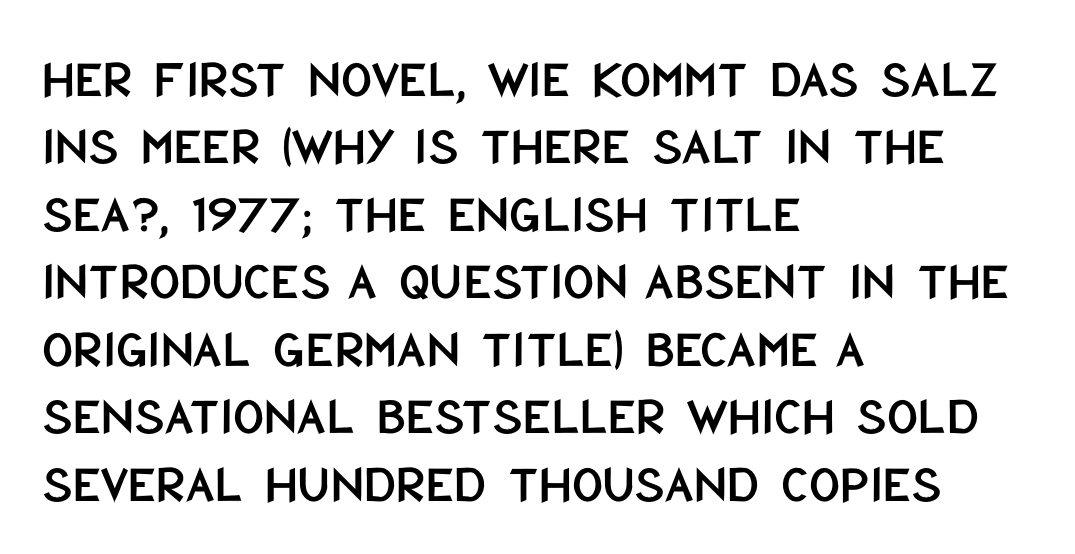
The rendering anchors every line to the left-hand side. The string is rendered with underlining switched off. Italic: no, the glyphs are upright roman. The rendering uses natural spacing where letterforms have individual widths.
